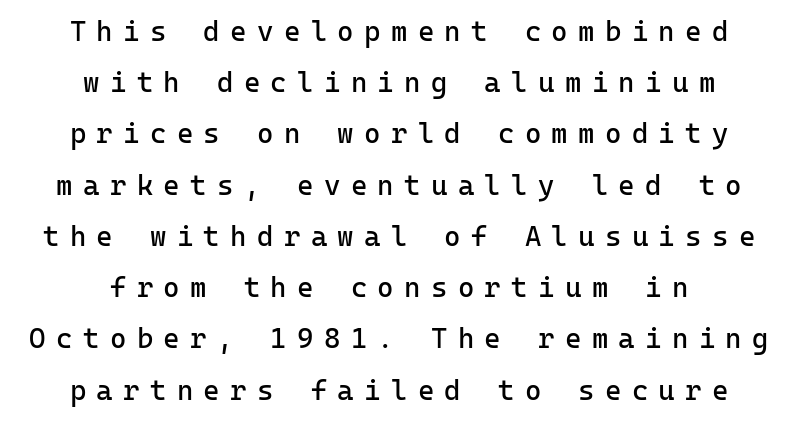
The image shows 28 px regular-weight sans-serif type, upright, monospaced; set centered, line spacing 1.83x, unusually wide letter spacing (+0.37 em), not underlined; low stroke contrast and a medium x-height.
